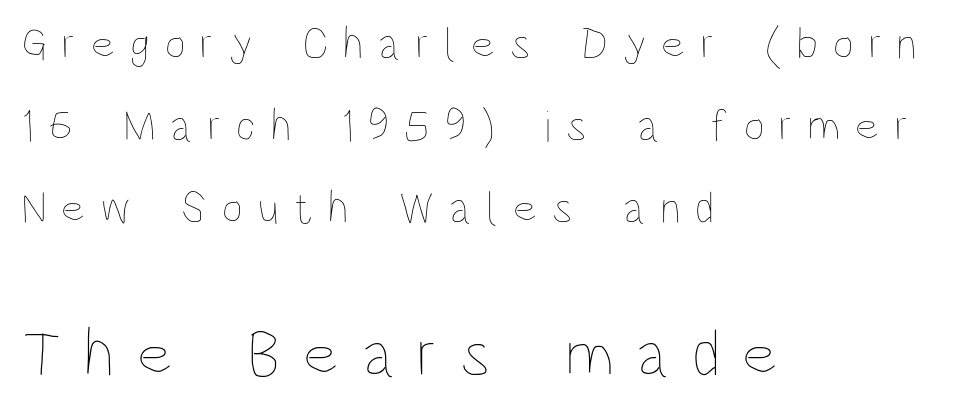
The font is comparable to plain body text, perhaps lighter. Unlike italic type, these characters show no tilt at all. Visually the block forms a straight wall on the left and a jagged coastline on the right. You could not count columns in this text — the font is proportionally spaced.
